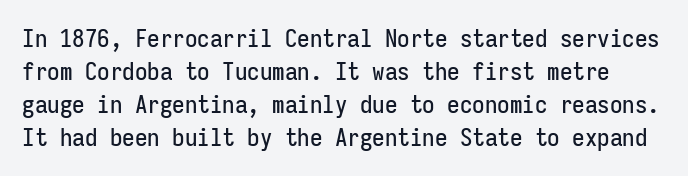
Q: Is the text italic (slanted)? A: No, it is upright.
Q: Is the text underlined? A: No.
Q: Is the spacing between letters normal or unusually wide? A: Normal.
Q: Is the spacing between lines tight, normal or loose? A: Normal.
